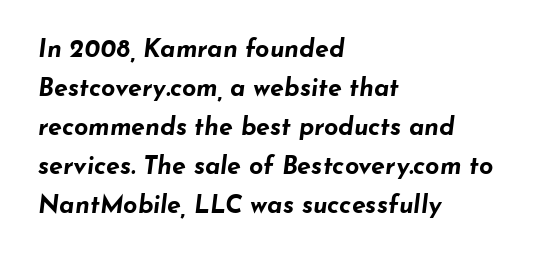
Q: Is the text bold? A: Yes.
Q: Is the text italic (slanted)? A: Yes, it leans right by about 7 degrees.
Q: Is the text underlined? A: No.
Q: How is the paragraph aligned? A: Left-aligned.
Q: Is the spacing between letters normal or unusually wide? A: Normal.
Q: Is the spacing between lines tight, normal or loose? A: Normal.
